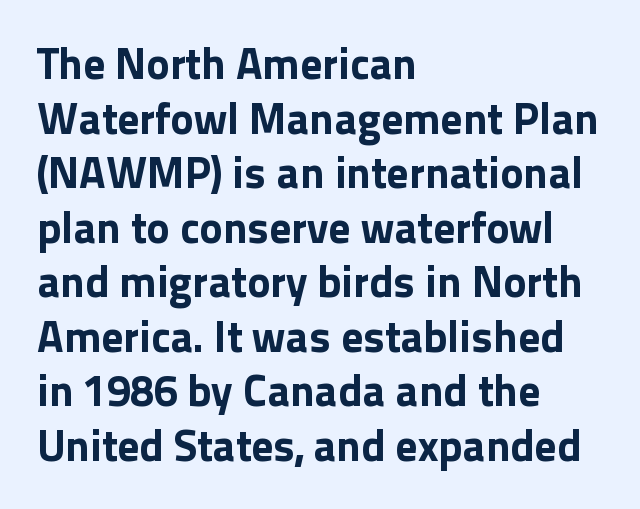
Rendered with straight, roman letterforms. Where is the straight margin? On the left. Lines of text with bare space underneath. Each letter keeps its own natural width here, so spacing adapts to shape.
